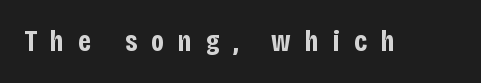
Q: Is the text bold? A: Yes.
Q: Is the text italic (slanted)? A: No, it is upright.
Q: Is the typeface a serif or a sans-serif typeface? A: Sans-serif.
Q: Is the text underlined? A: No.
Q: Is the spacing between letters normal or unusually wide? A: Unusually wide.
Q: Width (condensed, normal, or wide)? A: Condensed.
Q: Stroke contrast? A: Low.
Q: x-height? A: Large.
Q: Monospaced? A: No.
